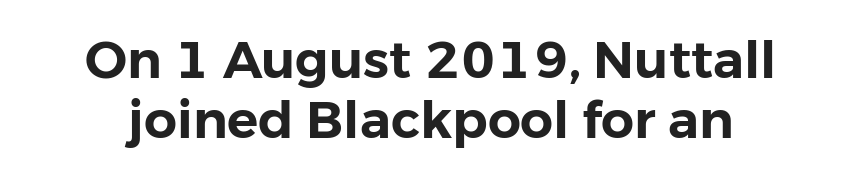
The image shows 52 px sans-serif type, upright; set line spacing 1.16x, normal letter spacing, not underlined; low stroke contrast and a medium x-height.
